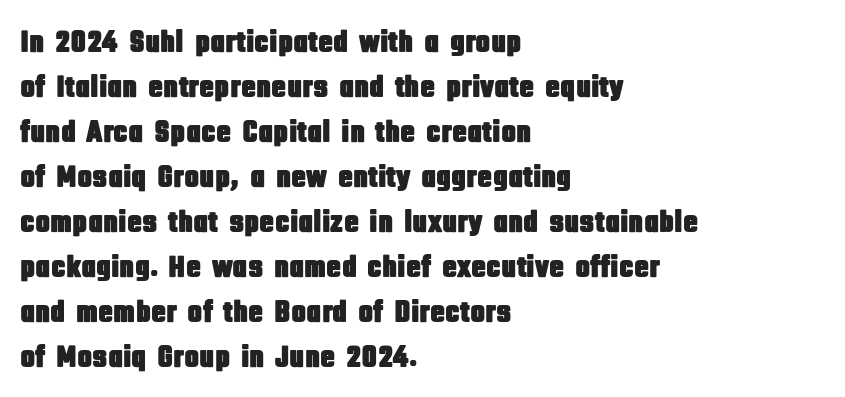
{"serif": "no", "italic": "no", "width": "condensed", "stroke_contrast": "low", "x_height": "large", "monospaced": "no", "underline": "no", "align": "left", "line_spacing": "normal", "line_spacing_ratio": 1.45, "letter_spacing": "normal", "letter_spacing_em": 0.0, "glyph_px": 31}
